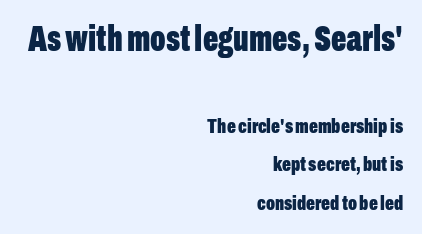
A full-strength bold gives these letters their thick strokes. The text block is weighted toward the right margin, trailing off unevenly leftward. The horizontal fit of the characters is conventional and even. Anything drawn beneath the words? Only blank space. Block one is the big one; block two sits smaller underneath. The rendering uses natural spacing where letterforms have individual widths.
